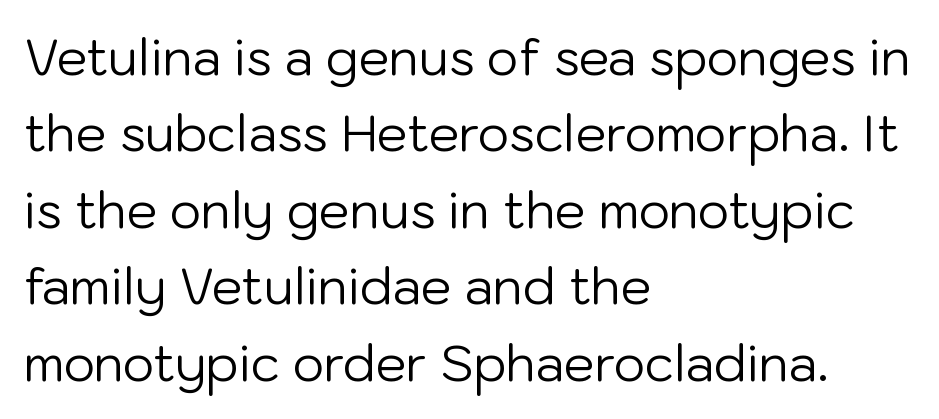
The image shows 49 px regular-weight sans-serif type, upright; set left-aligned, normal line spacing (1.56x), normal letter spacing, not underlined; low stroke contrast and a medium x-height.
